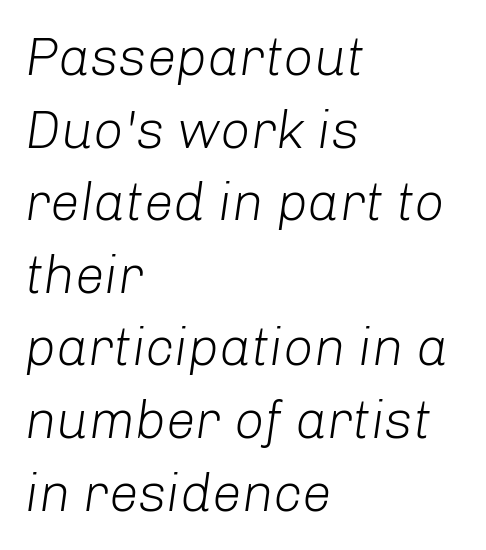
Q: Is the text bold? A: No.
Q: Is the text italic (slanted)? A: Yes, it leans right by about 8 degrees.
Q: Is the text underlined? A: No.
Q: How is the paragraph aligned? A: Left-aligned.
Q: Is the spacing between letters normal or unusually wide? A: Normal.
Q: Is the spacing between lines tight, normal or loose? A: Normal.
Q: Width (condensed, normal, or wide)? A: Normal.
Q: Stroke contrast? A: Low.
Q: x-height? A: Medium.
Q: Monospaced? A: No.
